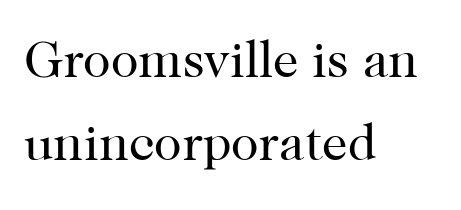
Q: Is the text bold? A: No.
Q: Is the text italic (slanted)? A: No, it is upright.
Q: Is the typeface a serif or a sans-serif typeface? A: Serif.
Q: Is the text underlined? A: No.
Q: How is the paragraph aligned? A: Left-aligned.
Q: Is the spacing between letters normal or unusually wide? A: Normal.
Q: Is the spacing between lines tight, normal or loose? A: Normal.
Q: Width (condensed, normal, or wide)? A: Normal.
Q: Stroke contrast? A: High.
Q: x-height? A: Medium.
Q: Monospaced? A: No.
